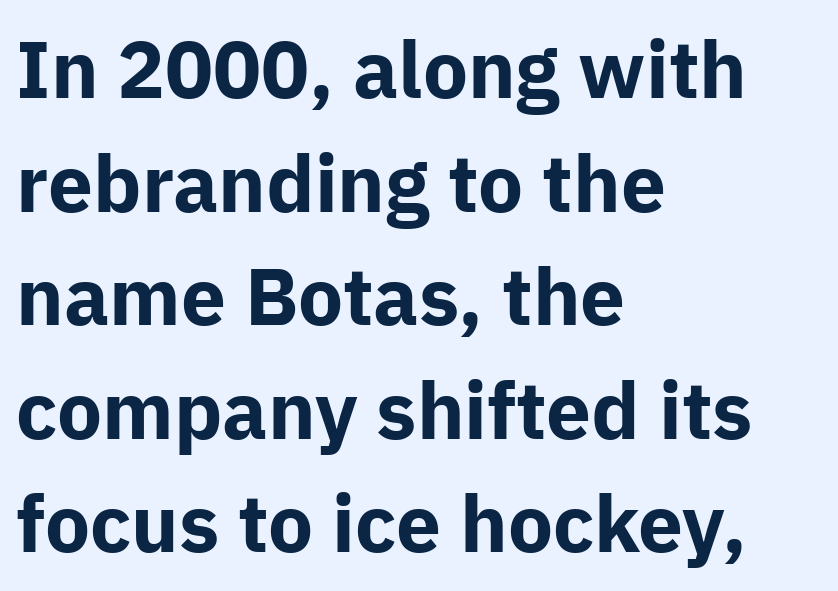
Spacing verdict: proportional, widths tailored to each character. Unmarked baselines from the first word to the last. Each glyph is drawn with heavy, bold strokes. The block of text has a typical density, with ordinary space between rows. No italicization has been applied; the sample stays upright.
